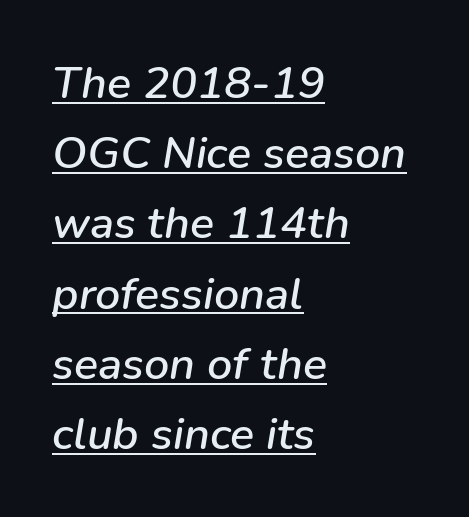
{"italic": "yes", "lean": "right", "slant_degrees": 9, "width": "normal", "stroke_contrast": "low", "x_height": "medium", "monospaced": "no", "underline": "yes", "align": "left", "line_spacing": "normal", "line_spacing_ratio": 1.56, "letter_spacing": "normal", "letter_spacing_em": 0.0, "glyph_px": 45}
